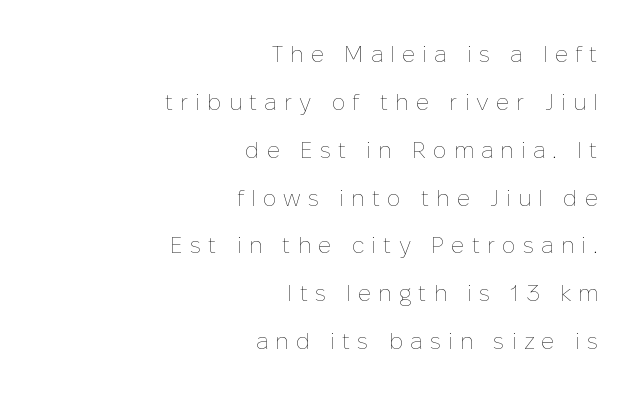
This is roman type, the default non-slanted kind. Successive baselines arrive slowly, with a big drop between each. Glyph-to-glyph distance is far greater than everyday printed text. Weight class: somewhere from thin through regular.
